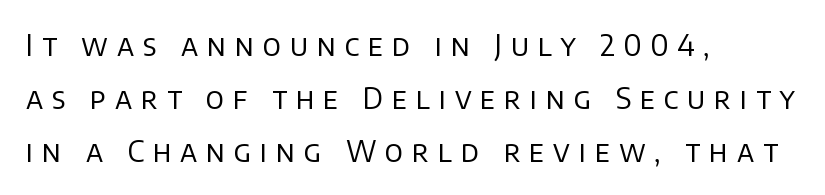
The designer went with a sans here, leaving each stem footless. Short and long lines alike share a common starting point at left. Every stem runs plumb, perpendicular to the baseline. The weight tops out at a normal text grade. Each letter keeps its own natural width here, so spacing adapts to shape.
